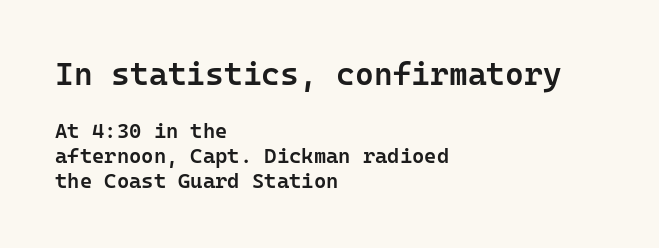
Check where the strokes stop: nothing finishes them off — pure sans. Check the space under the baseline: it is left empty. A student would notice the top passage is typeset larger than what follows. These lines keep a tight, regular rhythm from letter to letter. Looks like terminal output: every glyph gets an equal slot. Every character sits straight up, as roman type does.
